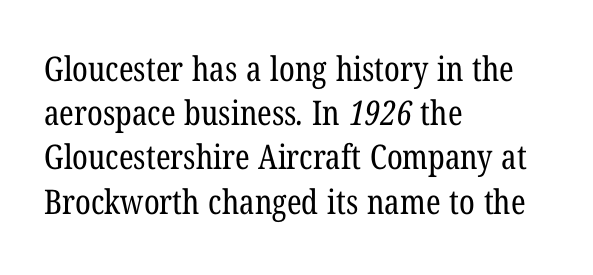
No letter is thick-stroked: the sample isn't bold. Descenders hang freely into open space. Caption: multi-line text, flush left, ragged right. This is serif lettering, the kind often seen in printed books. This sample has the flowing, uneven cadence of proportional lettering.
